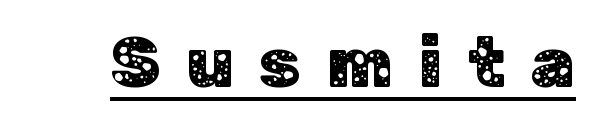
The image shows 71 px sans-serif type, upright; set unusually wide letter spacing (+0.36 em), underlined; low stroke contrast and a medium x-height.
